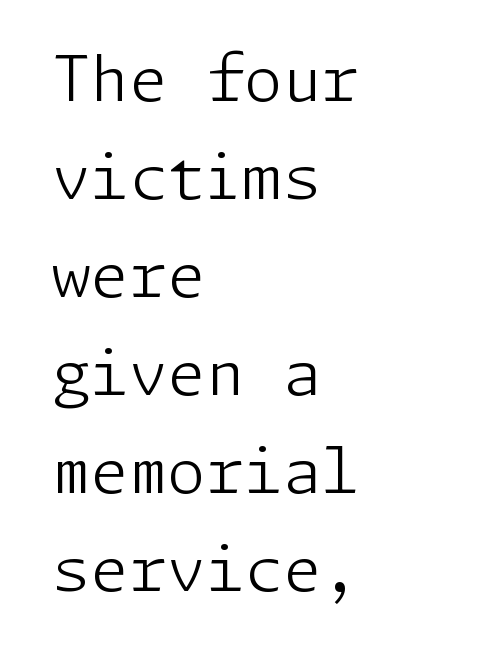
The image shows 62 px light sans-serif type, upright; set left-aligned, normal line spacing (1.58x), normal letter spacing, not underlined; low stroke contrast and a medium x-height.
